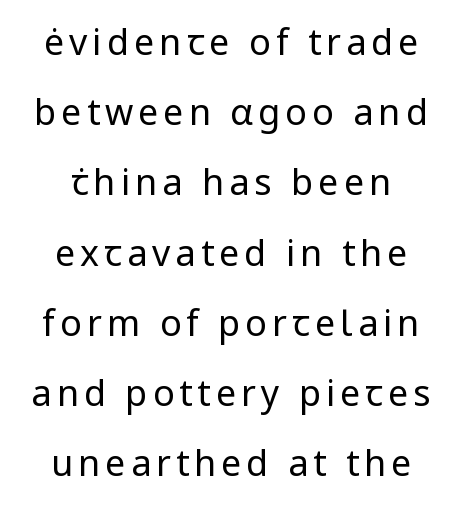
The image shows 36 px regular-weight sans-serif type, upright; set centered, loose line spacing (1.95x), not underlined; low stroke contrast and a medium x-height.
